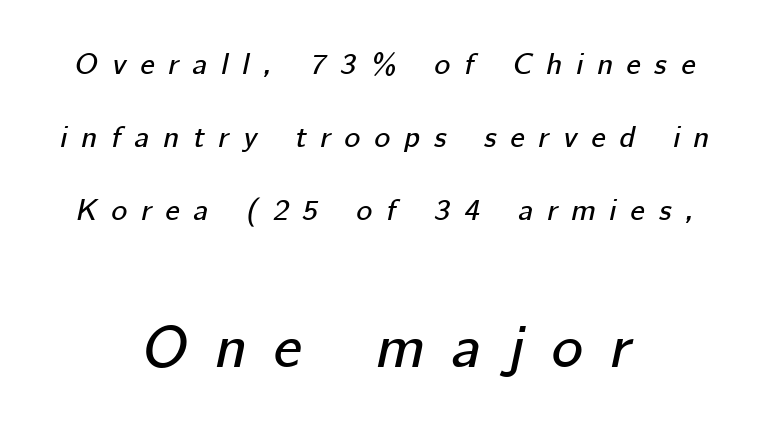
These two chunks differ in scale, with the bottom chunk taking the larger measure. The rendering uses a large line-height, opening up the rows. Rule under the text: the space is simply empty. Both edges are ragged and mirror each other, which tells us the setting is centered. This sample has the flowing, uneven cadence of proportional lettering.
